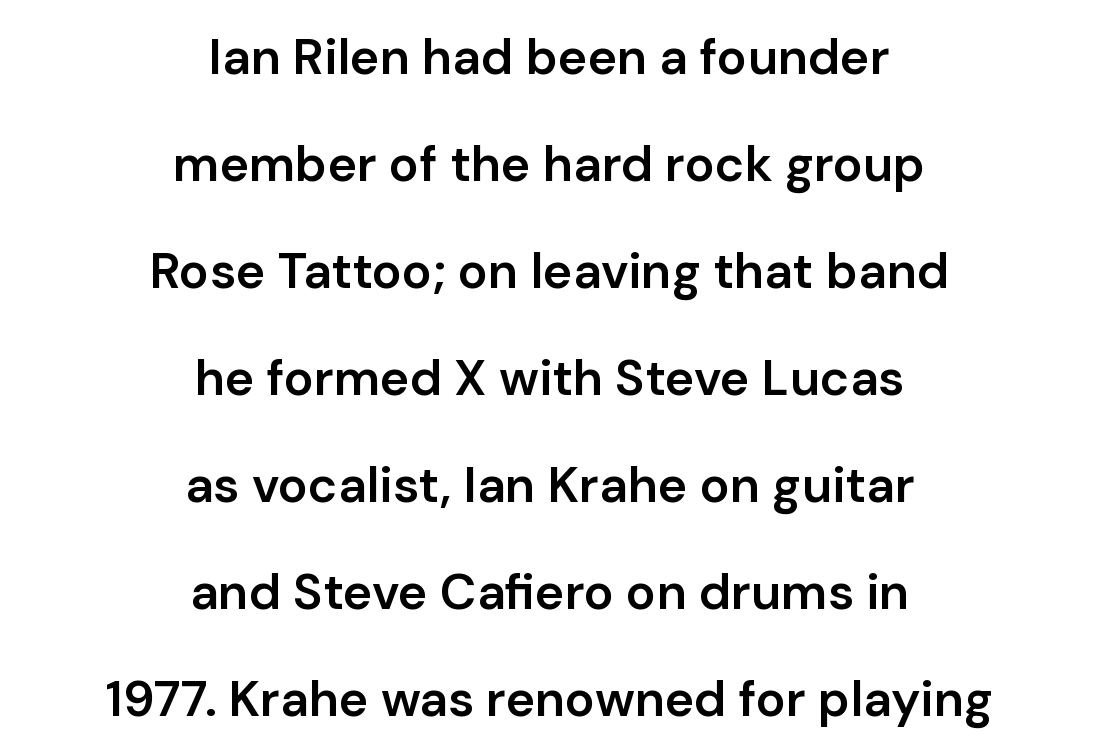
As a designer I'd log this as weight 600, semibold. You could fit nearly another row in the gap between these rows. This rendering features lettering with no underline. Designer's note — italics off, roman on. This rendering employs a face without finishing strokes, i.e., a sans-serif. There is no visible air inserted between adjacent glyphs.
